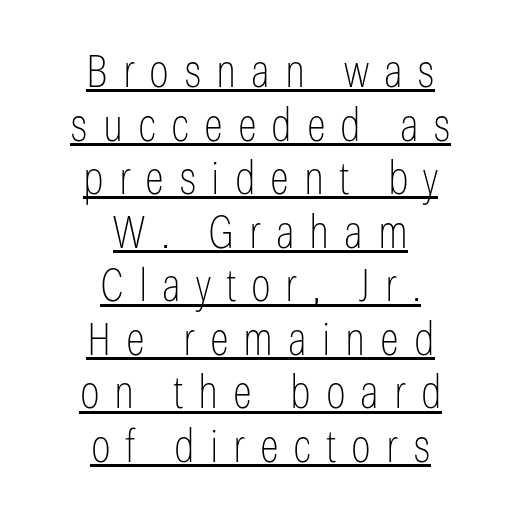
Q: Is the text bold? A: No.
Q: Is the text italic (slanted)? A: No, it is upright.
Q: Is the typeface a serif or a sans-serif typeface? A: Sans-serif.
Q: Is the text underlined? A: Yes.
Q: How is the paragraph aligned? A: Centered.
Q: Is the spacing between letters normal or unusually wide? A: Unusually wide.
Q: Width (condensed, normal, or wide)? A: Condensed.
Q: Stroke contrast? A: Low.
Q: x-height? A: Medium.
Q: Monospaced? A: No.
